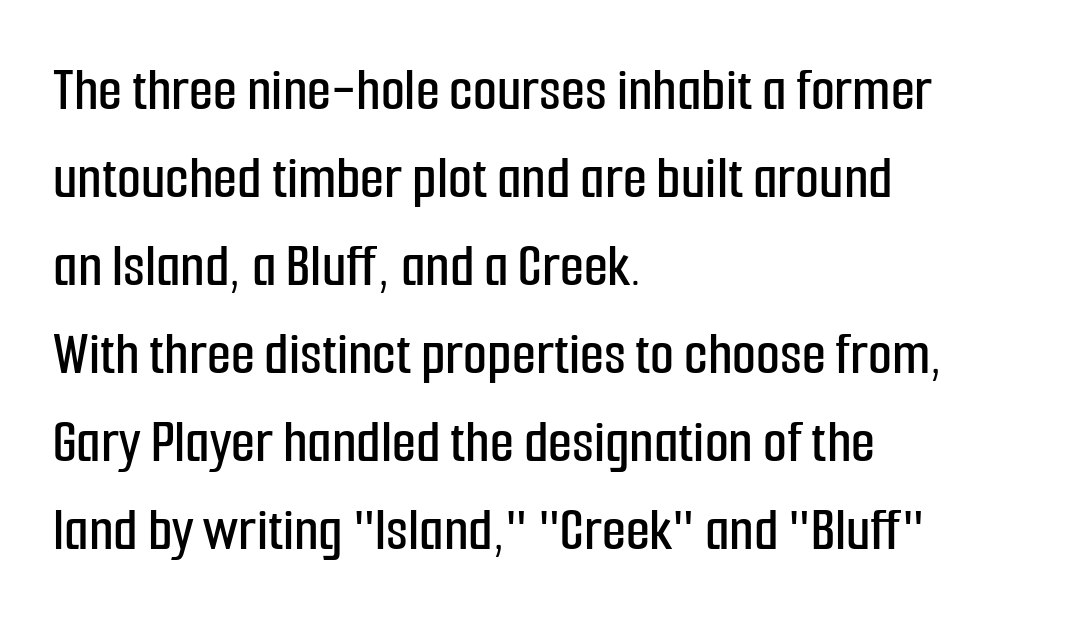
The image shows 62 px condensed sans-serif type, upright; set left-aligned, normal line spacing (1.42x), normal letter spacing, not underlined; low stroke contrast and a medium x-height.
